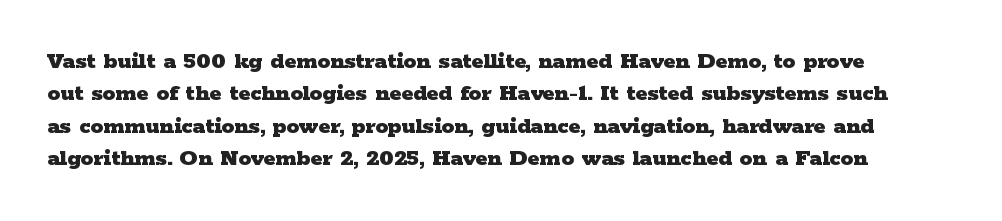
The image shows 25 px bold type, upright; set left-aligned, normal line spacing (1.3x), normal letter spacing, not underlined.
